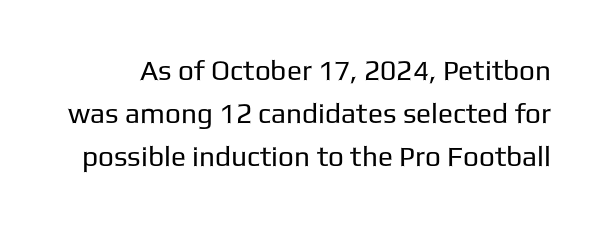
The passage shown is not underscored anywhere. Notice how descenders clear the ascenders below comfortably — that's standard leading. Honestly, the letter spacing is just normal — you wouldn't notice it. Think of a printed novel: that variable character pitch is what you see here. Vertical stems look standard width or narrower in stroke. Designer's note — italics off, roman on.
